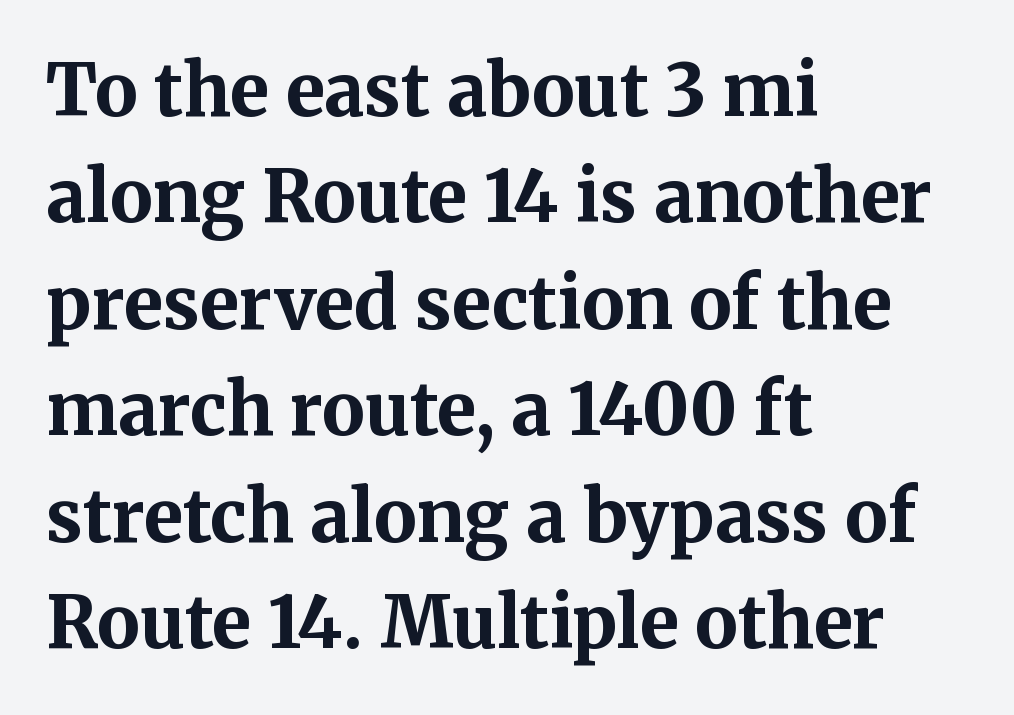
{"serif": "yes", "italic": "no", "bold": "yes", "weight": "bold", "width": "normal", "stroke_contrast": "medium", "x_height": "medium", "monospaced": "no", "underline": "no", "align": "left", "line_spacing": "normal", "line_spacing_ratio": 1.5, "letter_spacing": "normal", "letter_spacing_em": 0.0, "glyph_px": 71}
